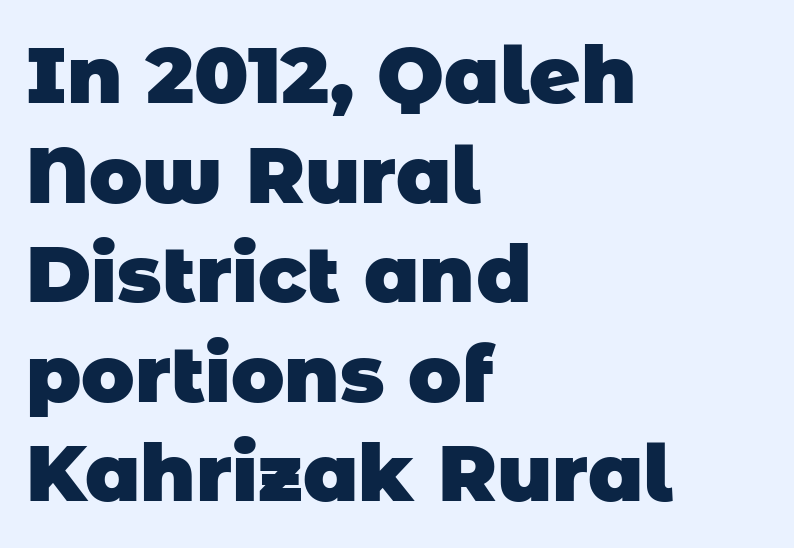
Q: Is the text bold? A: Yes.
Q: Is the typeface a serif or a sans-serif typeface? A: Sans-serif.
Q: Is the text underlined? A: No.
Q: How is the paragraph aligned? A: Left-aligned.
Q: Is the spacing between letters normal or unusually wide? A: Normal.
Q: Is the spacing between lines tight, normal or loose? A: Normal.
Q: Width (condensed, normal, or wide)? A: Normal.
Q: Stroke contrast? A: Low.
Q: x-height? A: Large.
Q: Monospaced? A: No.
